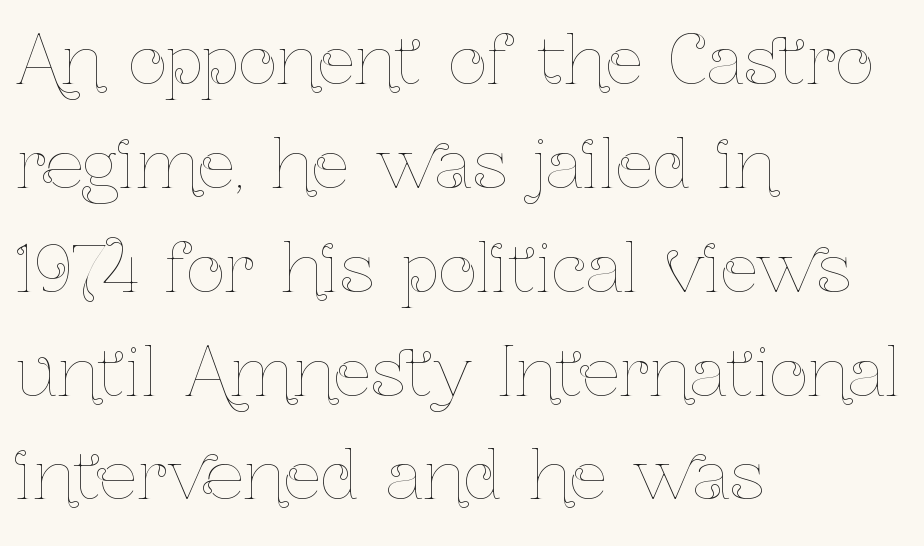
Q: Is the text bold? A: No.
Q: Is the text italic (slanted)? A: No, it is upright.
Q: Is the text underlined? A: No.
Q: How is the paragraph aligned? A: Left-aligned.
Q: Is the spacing between letters normal or unusually wide? A: Normal.
Q: Is the spacing between lines tight, normal or loose? A: Normal.
Q: Width (condensed, normal, or wide)? A: Condensed.
Q: Stroke contrast? A: Low.
Q: x-height? A: Medium.
Q: Monospaced? A: No.
